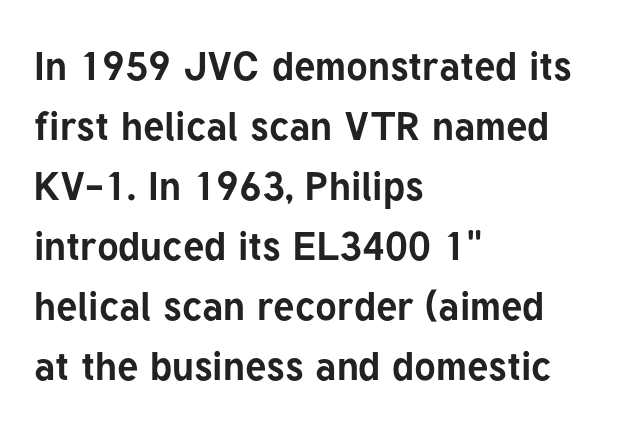
Evenly set lines give the paragraph a standard silhouette. Does the lettering tilt? It doesn't — this is upright. Heft: maximum for text — a bold. These lines stack with their left ends in a neat column. Spacing between characters is what you'd get straight out of the box.
